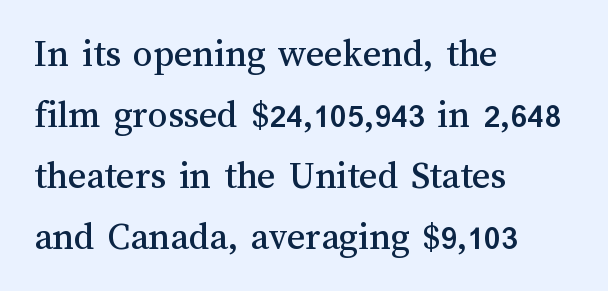
The image shows 39 px text type, upright; set left-aligned, normal line spacing (1.56x), normal letter spacing, not underlined; medium stroke contrast and a medium x-height.
